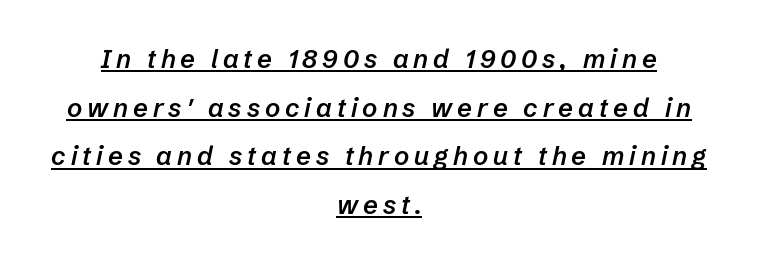
{"italic": "yes", "lean": "right", "slant_degrees": 12, "bold": "semi", "underline": "yes", "align": "center", "line_spacing_ratio": 1.87, "glyph_px": 26}
